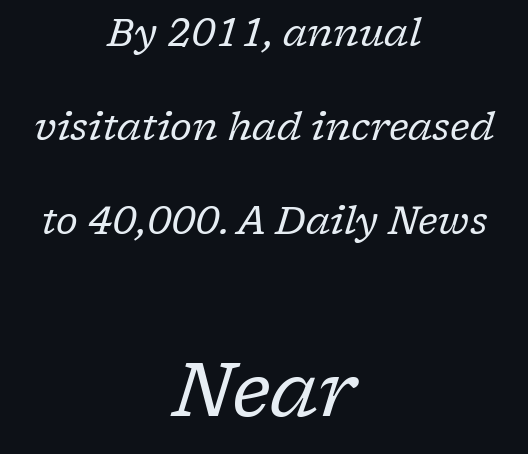
Q: Is the text bold? A: No.
Q: Is the text italic (slanted)? A: Yes, it leans right by about 17 degrees.
Q: Is the typeface a serif or a sans-serif typeface? A: Serif.
Q: Is the text underlined? A: No.
Q: How is the paragraph aligned? A: Centered.
Q: Is the spacing between letters normal or unusually wide? A: Normal.
Q: Is the spacing between lines tight, normal or loose? A: Loose.
Q: Which block of text is set in a larger size, the first (top) or the second (bottom)? A: The second (bottom) one.
Q: Width (condensed, normal, or wide)? A: Normal.
Q: Stroke contrast? A: Low.
Q: x-height? A: Medium.
Q: Monospaced? A: No.
